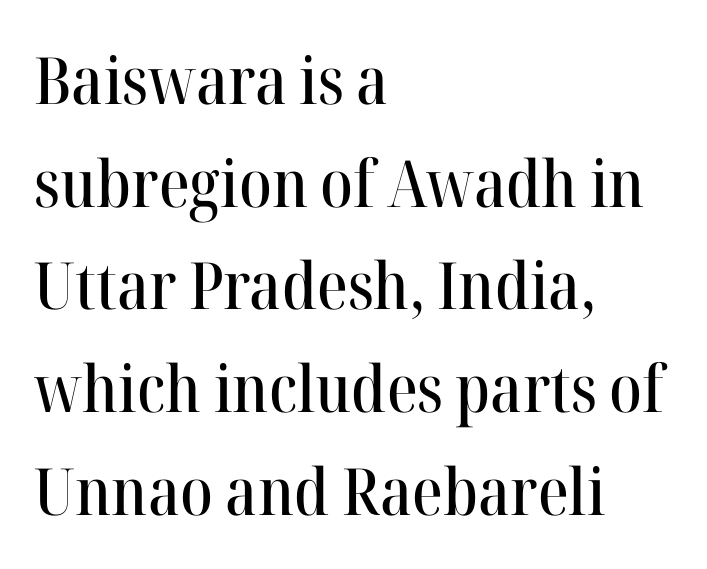
Check the space under the baseline: it is left empty. Tracking value appears to be zero — textbook default spacing. The space between consecutive lines is moderate. Horizontally, the lines are justified to the leading edge only. When letters stand straight like this, we call the style roman or upright.
